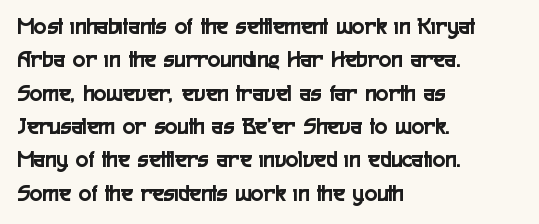
Style check: upright. Bare-footed words on every line. The passage shown has conventional tracking throughout. If you measured baseline to baseline, you'd find a middling distance. A student would call this left alignment; a typographer would say flush left, rag right.
